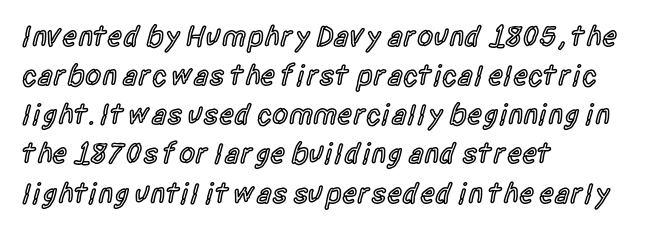
{"serif": "no", "bold": "semi", "weight": "semibold", "width": "condensed", "x_height": "large", "monospaced": "no", "underline": "no", "align": "left", "line_spacing": "normal", "line_spacing_ratio": 1.35, "letter_spacing": "normal", "letter_spacing_em": 0.0, "glyph_px": 29}
